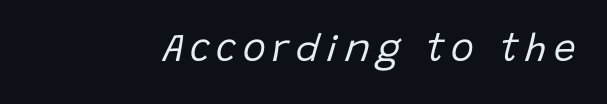
Q: Is the text bold? A: No.
Q: Is the text italic (slanted)? A: Yes, it leans right by about 15 degrees.
Q: Is the text underlined? A: No.
Q: Width (condensed, normal, or wide)? A: Normal.
Q: Stroke contrast? A: Low.
Q: x-height? A: Large.
Q: Monospaced? A: No.
